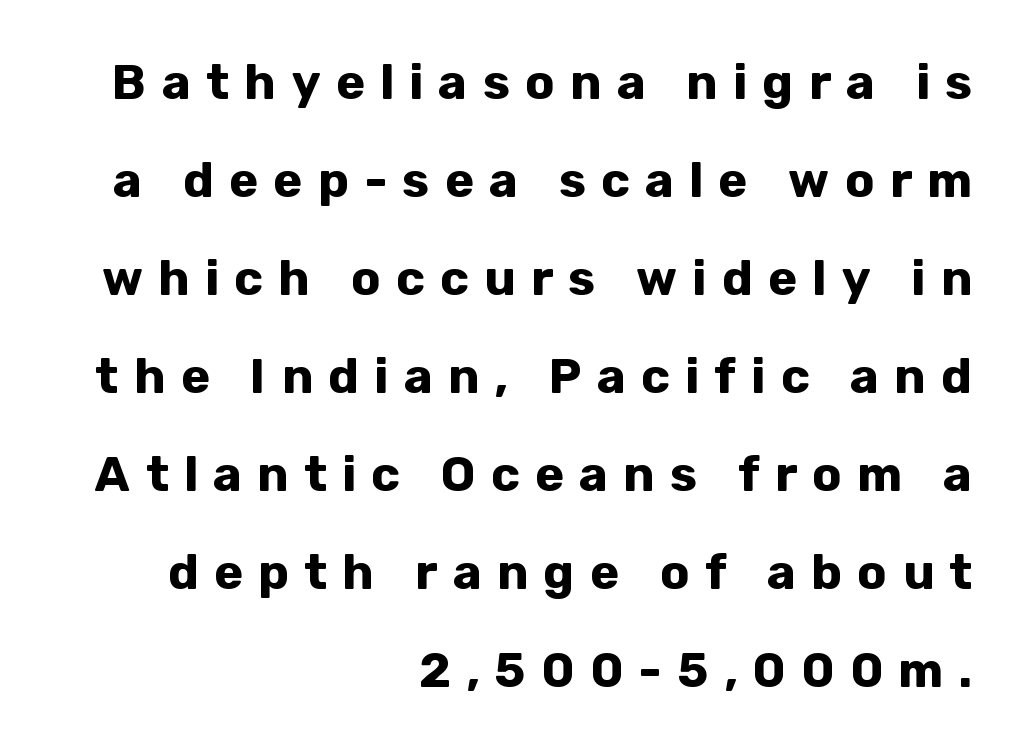
{"serif": "no", "italic": "no", "bold": "yes", "weight": "bold", "width": "normal", "stroke_contrast": "low", "x_height": "medium", "monospaced": "no", "underline": "no", "align": "right", "line_spacing": "loose", "line_spacing_ratio": 2.0, "letter_spacing": "wide", "letter_spacing_em": 0.31, "glyph_px": 49}
